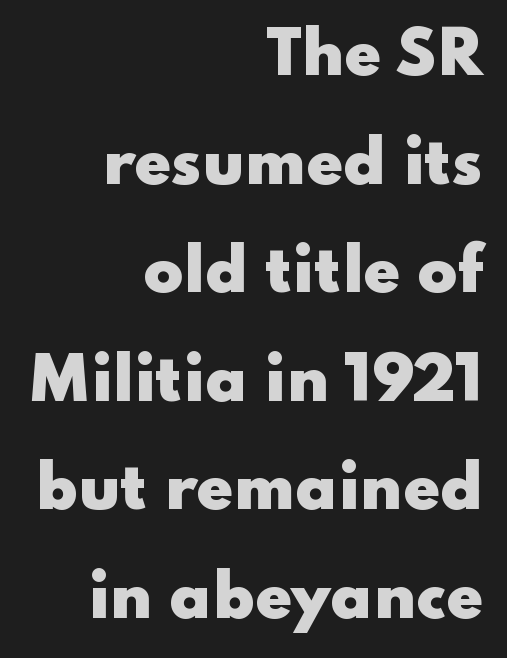
The image shows 59 px heavy, wide sans-serif type, upright; set right-aligned, line spacing 1.84x, normal letter spacing, not underlined; low stroke contrast and a small x-height.
